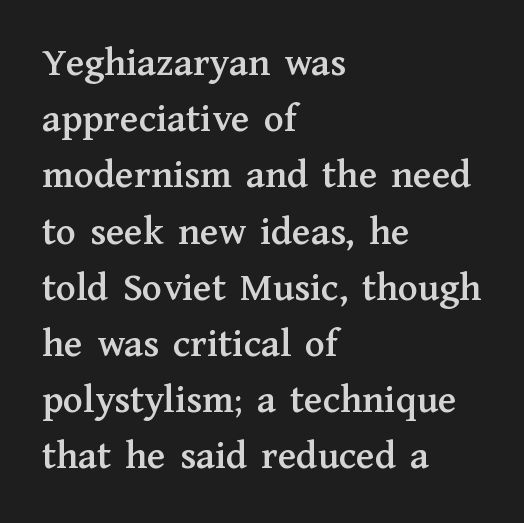
Tall strokes in this sample are plumb rather than angled. The face used here is proportionally spaced, like ordinary book or web type. Underline: absent. Quick note: interline space is typical.
